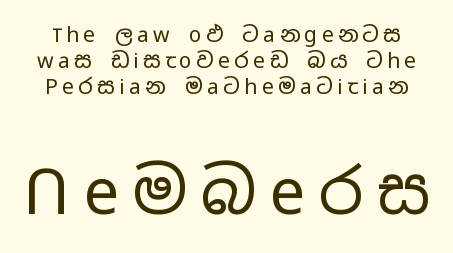
Q: Is the text bold? A: No.
Q: Is the text italic (slanted)? A: No, it is upright.
Q: Is the typeface a serif or a sans-serif typeface? A: Sans-serif.
Q: Is the text underlined? A: No.
Q: Is the spacing between letters normal or unusually wide? A: Unusually wide.
Q: Which block of text is set in a larger size, the first (top) or the second (bottom)? A: The second (bottom) one.
Q: Width (condensed, normal, or wide)? A: Wide.
Q: Stroke contrast? A: Low.
Q: x-height? A: Medium.
Q: Monospaced? A: No.
